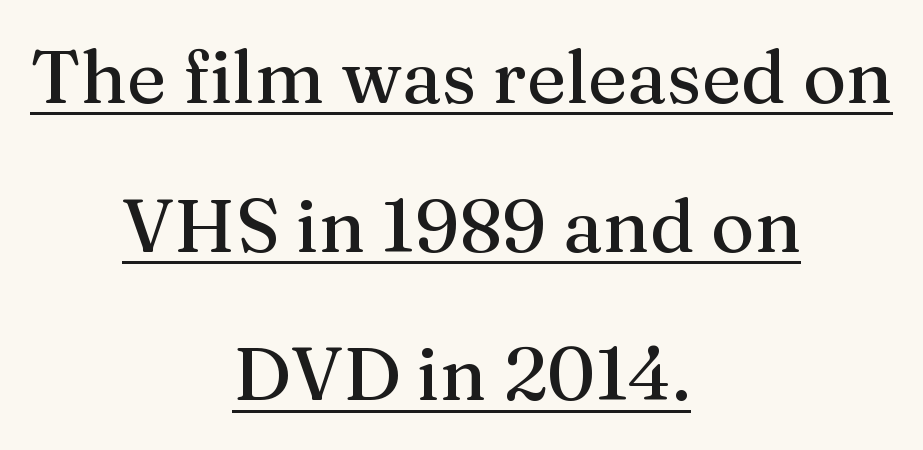
If you folded the block vertically in half, each line would mirror itself in length. Characters remain perfectly vertical along every line. A continuous stroke trails under the words, as in a hyperlink. Letterform terminals end in serifs throughout the passage. Is there much room between lines? Yes — plenty of vertical air separates them. Here the designer chose a conventional face with non-uniform glyph widths.
